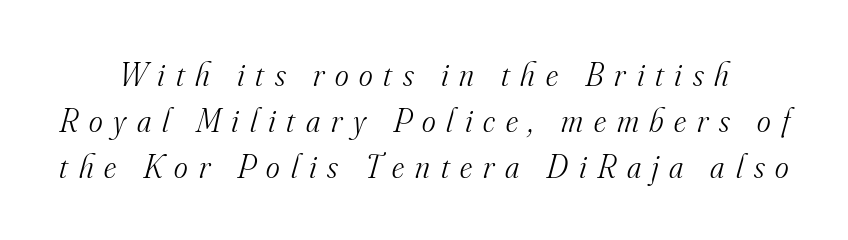
Q: Is the text bold? A: No.
Q: Is the text italic (slanted)? A: Yes, it leans right by about 16 degrees.
Q: Is the typeface a serif or a sans-serif typeface? A: Serif.
Q: Is the text underlined? A: No.
Q: Is the spacing between letters normal or unusually wide? A: Unusually wide.
Q: Is the spacing between lines tight, normal or loose? A: Normal.
Q: Width (condensed, normal, or wide)? A: Normal.
Q: Stroke contrast? A: Medium.
Q: x-height? A: Small.
Q: Monospaced? A: No.
